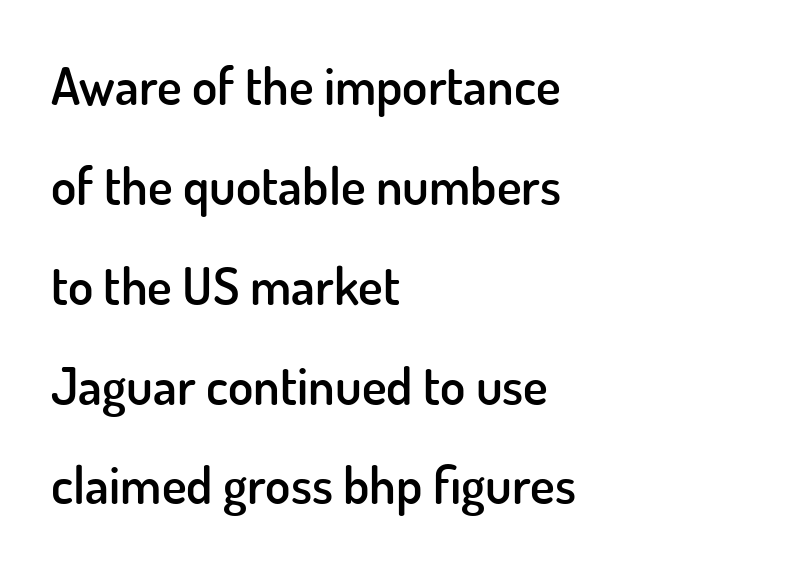
{"serif": "no", "italic": "no", "bold": "semi", "weight": "semibold", "width": "normal", "stroke_contrast": "low", "x_height": "small", "monospaced": "no", "underline": "no", "align": "left", "line_spacing": "loose", "line_spacing_ratio": 1.92, "letter_spacing": "normal", "letter_spacing_em": 0.0, "glyph_px": 52}
